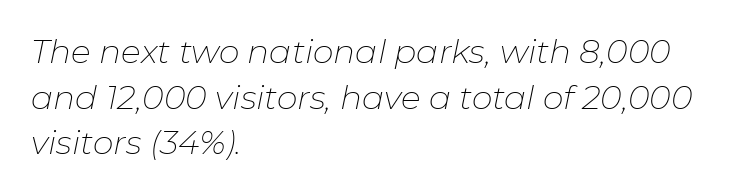
{"italic": "yes", "lean": "right", "slant_degrees": 11, "bold": "no", "weight": "thin", "width": "normal", "stroke_contrast": "low", "x_height": "medium", "monospaced": "no", "underline": "no", "align": "left", "line_spacing": "normal", "line_spacing_ratio": 1.38, "letter_spacing": "normal", "letter_spacing_em": 0.0, "glyph_px": 33}
